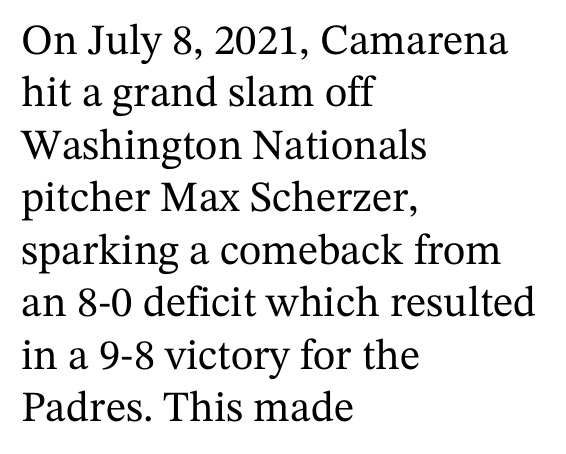
Q: Is the text italic (slanted)? A: No, it is upright.
Q: Is the typeface a serif or a sans-serif typeface? A: Serif.
Q: Is the text underlined? A: No.
Q: How is the paragraph aligned? A: Left-aligned.
Q: Is the spacing between letters normal or unusually wide? A: Normal.
Q: Width (condensed, normal, or wide)? A: Normal.
Q: Stroke contrast? A: Medium.
Q: x-height? A: Medium.
Q: Monospaced? A: No.
